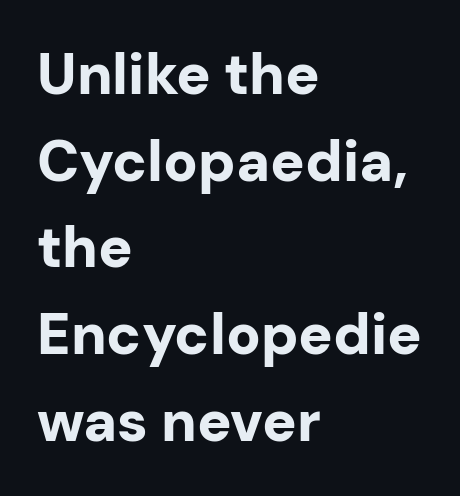
Heavy-handed strokes throughout: this text is bold. Notice how the stems are strictly vertical — no italics here. Anything drawn beneath the words? Only blank space. Serifs: no, the terminals of the letterforms are clean.
